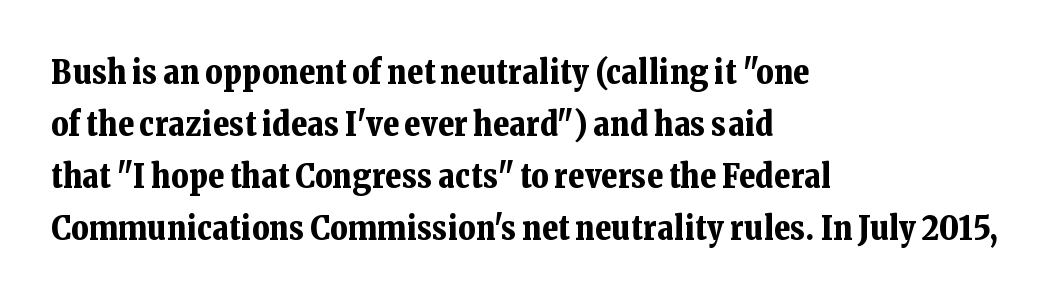
{"serif": "yes", "italic": "no", "bold": "yes", "weight": "bold", "width": "normal", "stroke_contrast": "low", "x_height": "medium", "monospaced": "no", "underline": "no", "align": "left", "line_spacing": "normal", "line_spacing_ratio": 1.58, "letter_spacing": "normal", "letter_spacing_em": 0.0, "glyph_px": 33}
